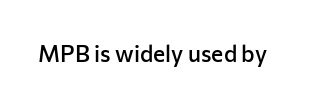
No extra tracking has been applied to these lines. The area under the type is left untouched. Weight: semibold (demi). If you drew a line through each stem, it would be perfectly vertical.
